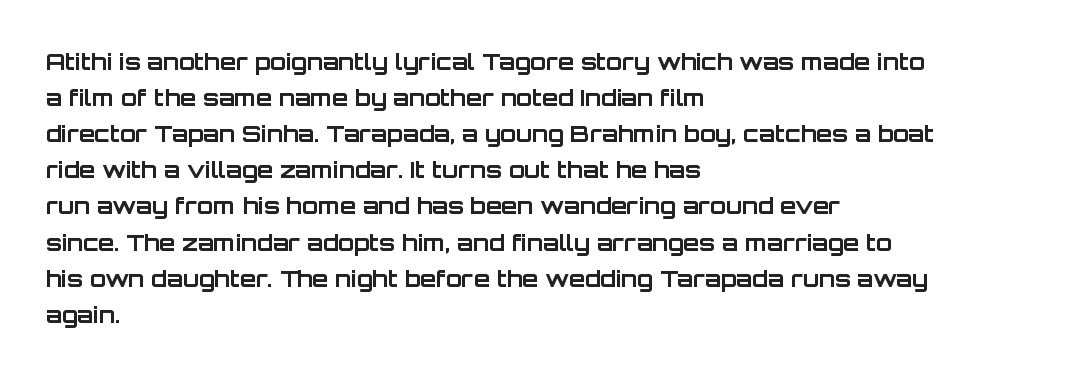
The image shows 23 px bold type, upright; set left-aligned, normal line spacing (1.57x), normal letter spacing, not underlined.
